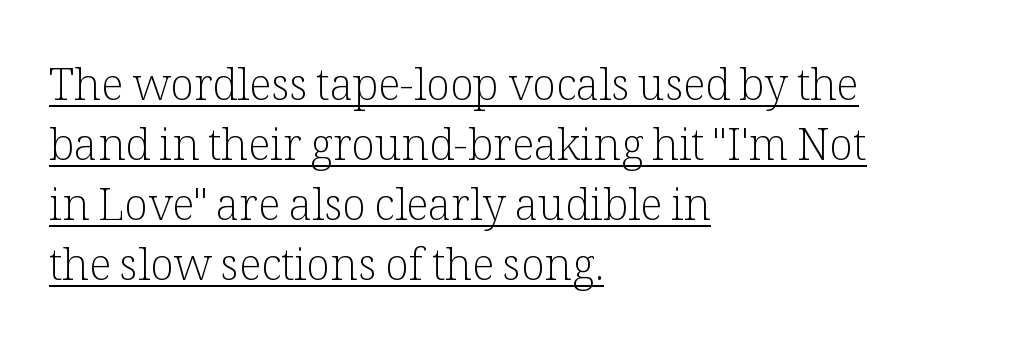
Q: Is the text bold? A: No.
Q: Is the text italic (slanted)? A: No, it is upright.
Q: Is the typeface a serif or a sans-serif typeface? A: Serif.
Q: Is the text underlined? A: Yes.
Q: How is the paragraph aligned? A: Left-aligned.
Q: Is the spacing between letters normal or unusually wide? A: Normal.
Q: Is the spacing between lines tight, normal or loose? A: Normal.
Q: Width (condensed, normal, or wide)? A: Normal.
Q: Stroke contrast? A: Low.
Q: x-height? A: Medium.
Q: Monospaced? A: No.
